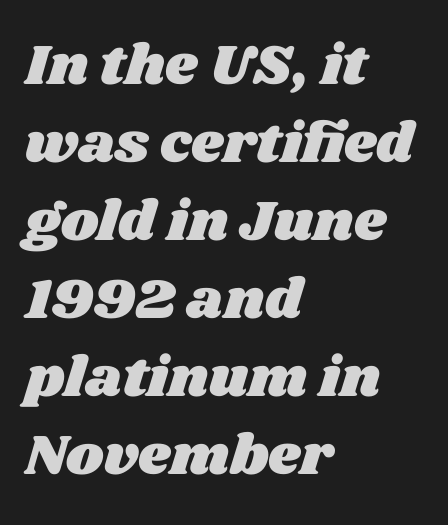
Q: Is the text underlined? A: No.
Q: How is the paragraph aligned? A: Left-aligned.
Q: Is the spacing between letters normal or unusually wide? A: Normal.
Q: Is the spacing between lines tight, normal or loose? A: Normal.
Q: Width (condensed, normal, or wide)? A: Wide.
Q: Stroke contrast? A: Medium.
Q: x-height? A: Large.
Q: Monospaced? A: No.
